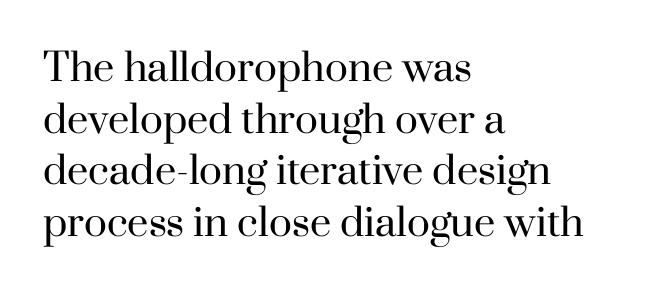
Q: Is the text bold? A: No.
Q: Is the text italic (slanted)? A: No, it is upright.
Q: Is the typeface a serif or a sans-serif typeface? A: Serif.
Q: Is the text underlined? A: No.
Q: How is the paragraph aligned? A: Left-aligned.
Q: Is the spacing between letters normal or unusually wide? A: Normal.
Q: Is the spacing between lines tight, normal or loose? A: Normal.
Q: Width (condensed, normal, or wide)? A: Normal.
Q: Stroke contrast? A: High.
Q: x-height? A: Small.
Q: Monospaced? A: No.
